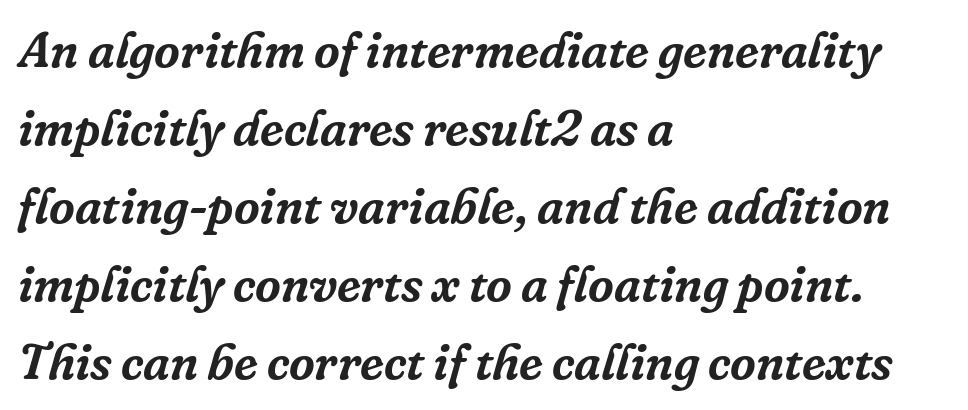
{"serif": "yes", "italic": "yes", "lean": "right", "slant_degrees": 16, "width": "normal", "stroke_contrast": "low", "x_height": "medium", "monospaced": "no", "underline": "no", "align": "left", "line_spacing": "normal", "line_spacing_ratio": 1.56, "letter_spacing": "normal", "letter_spacing_em": 0.0, "glyph_px": 50}
